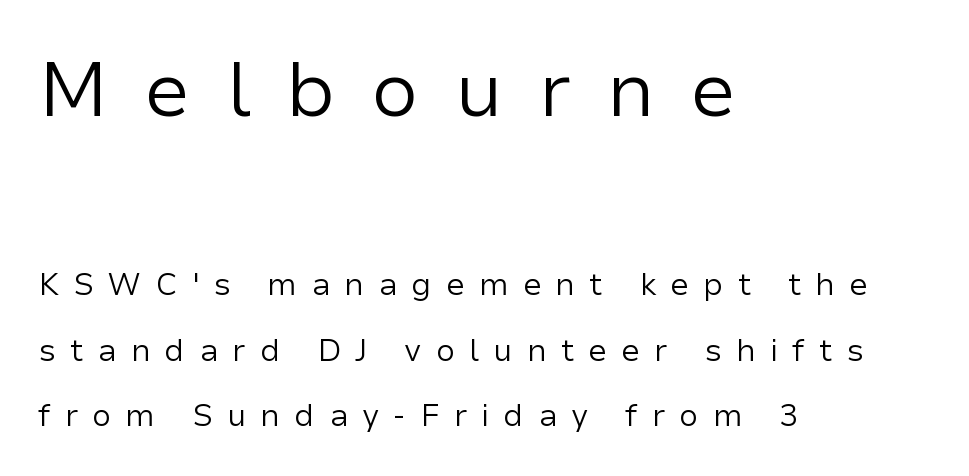
{"serif": "no", "italic": "no", "bold": "no", "weight": "regular", "width": "normal", "stroke_contrast": "low", "x_height": "medium", "monospaced": "no", "underline": "no", "align": "left", "line_spacing": "loose", "line_spacing_ratio": 2.12, "letter_spacing": "wide", "letter_spacing_em": 0.45, "larger_block": "first", "size_ratio": 2.48, "glyph_px": 77}
